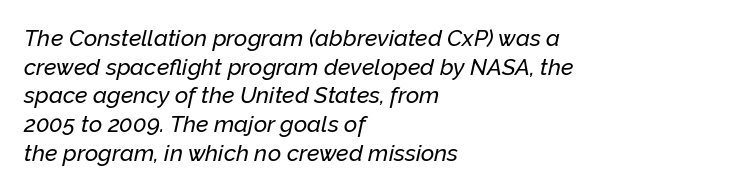
The image shows 23 px text type, italic (leaning right); set left-aligned, normal line spacing (1.25x), normal letter spacing, not underlined.
